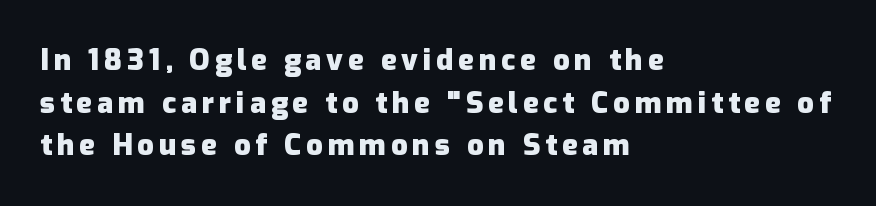
The image shows 29 px heavy sans-serif type, upright; set left-aligned, normal line spacing (1.47x), not underlined; low stroke contrast and a medium x-height.
